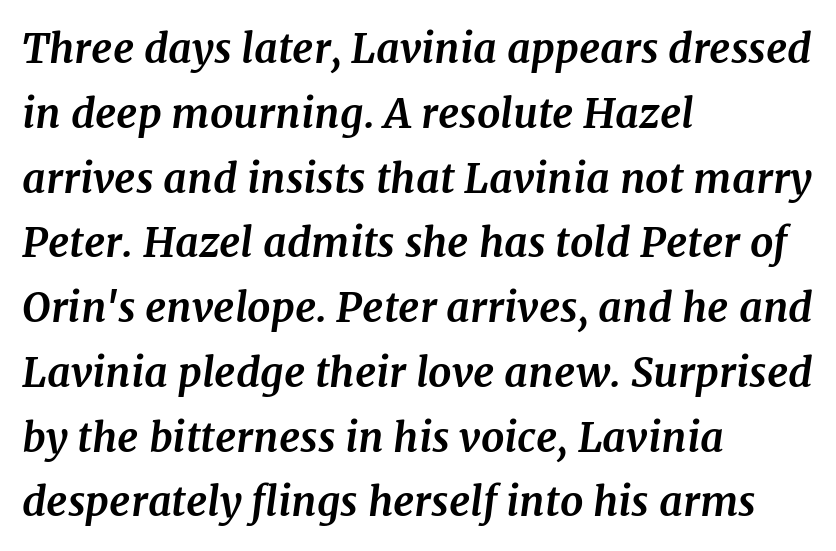
The image shows 41 px bold serif type, italic (leaning right); set left-aligned, normal line spacing (1.58x), normal letter spacing, not underlined; medium stroke contrast and a medium x-height.
